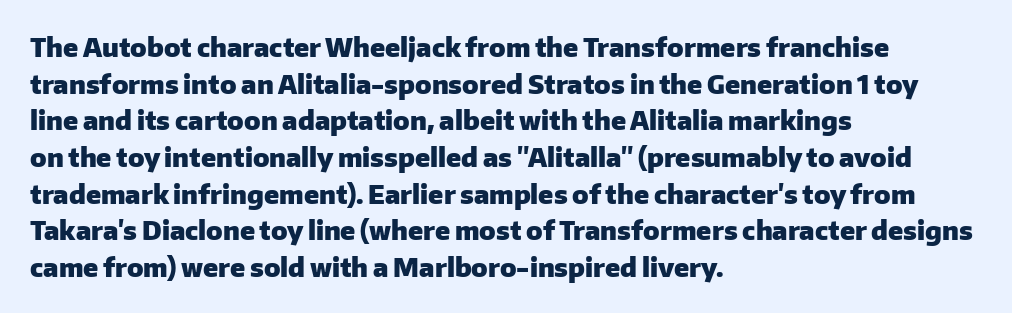
{"italic": "no", "bold": "yes", "underline": "no", "align": "left", "line_spacing": "normal", "line_spacing_ratio": 1.41, "letter_spacing": "normal", "letter_spacing_em": 0.0, "glyph_px": 26}
